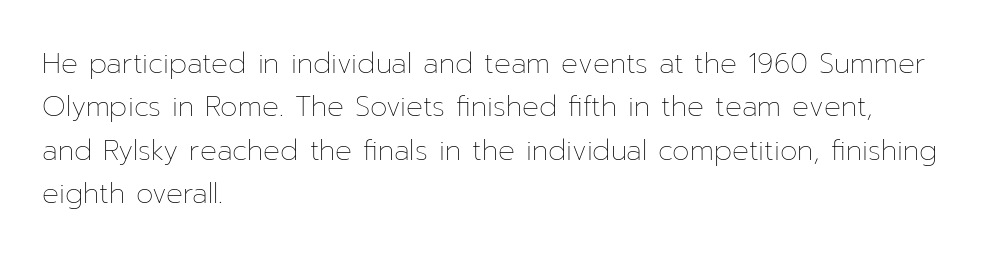
Q: Is the text bold? A: No.
Q: Is the text italic (slanted)? A: No, it is upright.
Q: Is the text underlined? A: No.
Q: How is the paragraph aligned? A: Left-aligned.
Q: Is the spacing between letters normal or unusually wide? A: Normal.
Q: Is the spacing between lines tight, normal or loose? A: Normal.
Q: Width (condensed, normal, or wide)? A: Normal.
Q: Stroke contrast? A: Low.
Q: x-height? A: Medium.
Q: Monospaced? A: No.
